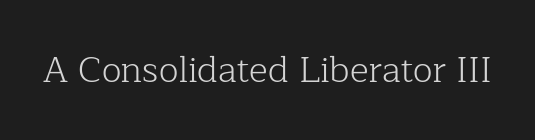
Q: Is the text bold? A: No.
Q: Is the text italic (slanted)? A: No, it is upright.
Q: Is the typeface a serif or a sans-serif typeface? A: Serif.
Q: Is the text underlined? A: No.
Q: Is the spacing between letters normal or unusually wide? A: Normal.
Q: Width (condensed, normal, or wide)? A: Normal.
Q: Stroke contrast? A: Low.
Q: x-height? A: Medium.
Q: Monospaced? A: No.
